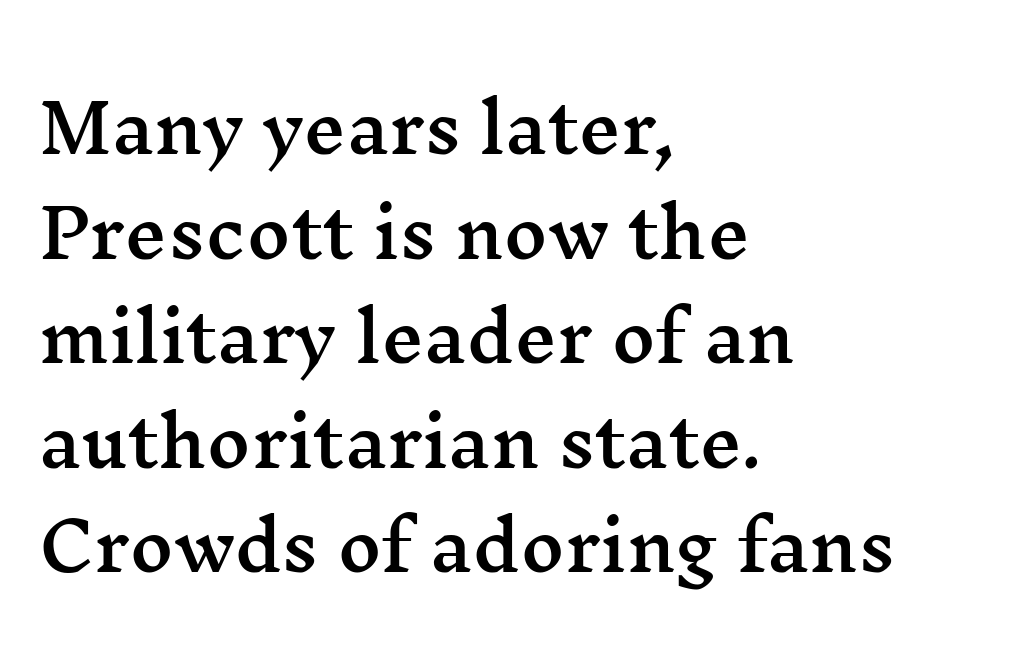
Q: Is the text italic (slanted)? A: No, it is upright.
Q: Is the typeface a serif or a sans-serif typeface? A: Serif.
Q: Is the text underlined? A: No.
Q: How is the paragraph aligned? A: Left-aligned.
Q: Is the spacing between letters normal or unusually wide? A: Normal.
Q: Is the spacing between lines tight, normal or loose? A: Normal.
Q: Width (condensed, normal, or wide)? A: Wide.
Q: Stroke contrast? A: Medium.
Q: x-height? A: Medium.
Q: Monospaced? A: No.
